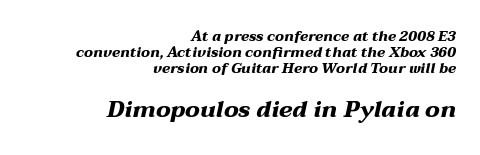
Q: Is the text bold? A: Yes.
Q: Is the text italic (slanted)? A: Yes, it leans right by about 12 degrees.
Q: Is the text underlined? A: No.
Q: How is the paragraph aligned? A: Right-aligned.
Q: Is the spacing between letters normal or unusually wide? A: Normal.
Q: Is the spacing between lines tight, normal or loose? A: Tight.
Q: Which block of text is set in a larger size, the first (top) or the second (bottom)? A: The second (bottom) one.
